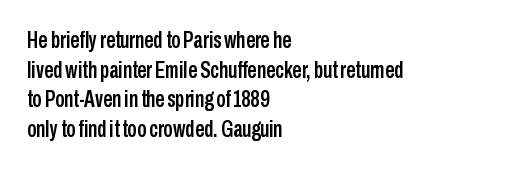
{"italic": "no", "underline": "no", "align": "left", "line_spacing": "normal", "line_spacing_ratio": 1.29, "letter_spacing": "normal", "letter_spacing_em": 0.0, "glyph_px": 23}
